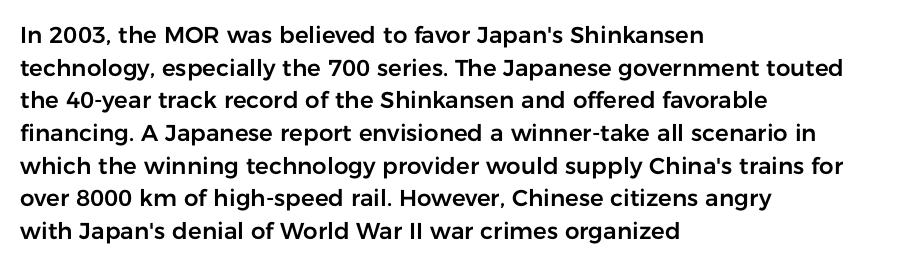
{"italic": "no", "underline": "no", "align": "left", "line_spacing": "normal", "line_spacing_ratio": 1.42, "letter_spacing": "normal", "letter_spacing_em": 0.0, "glyph_px": 23}
